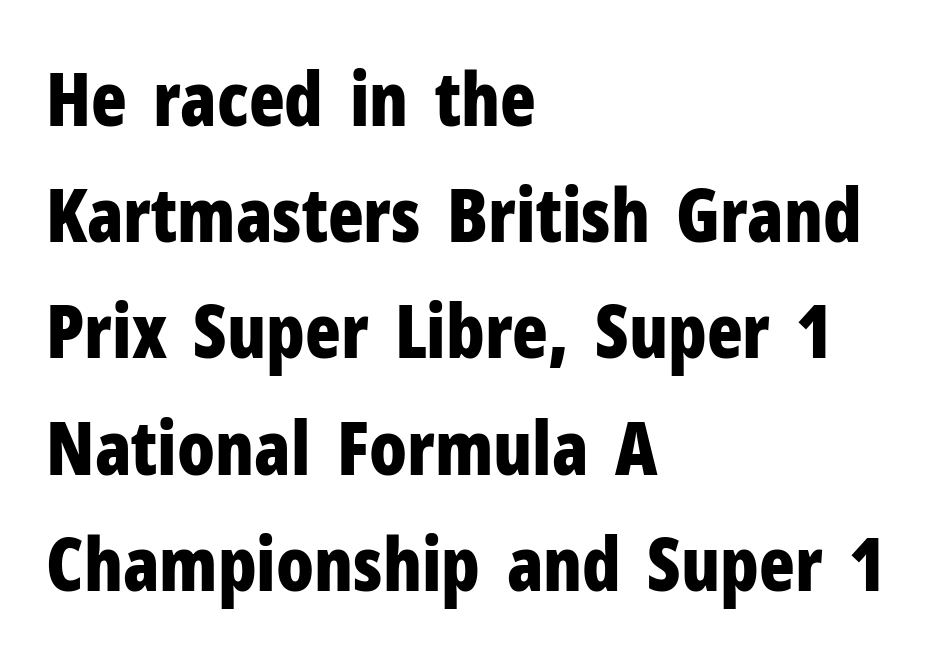
Q: Is the text bold? A: Yes.
Q: Is the text italic (slanted)? A: No, it is upright.
Q: Is the typeface a serif or a sans-serif typeface? A: Sans-serif.
Q: Is the text underlined? A: No.
Q: How is the paragraph aligned? A: Left-aligned.
Q: Is the spacing between letters normal or unusually wide? A: Normal.
Q: Is the spacing between lines tight, normal or loose? A: Normal.
Q: Width (condensed, normal, or wide)? A: Condensed.
Q: Stroke contrast? A: Low.
Q: x-height? A: Medium.
Q: Monospaced? A: No.
